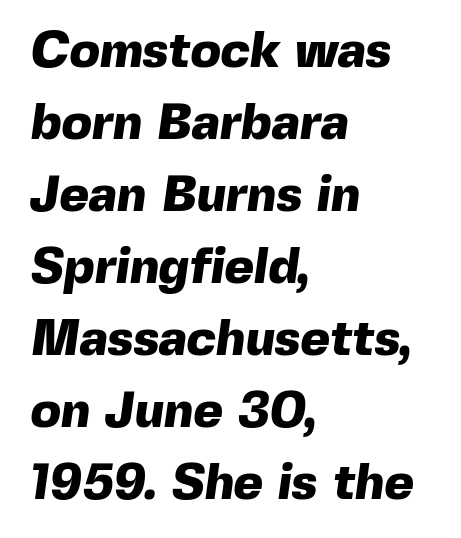
Line beginnings align vertically; line endings do not. Compared with typical paragraphs, the rows here are spaced about the same. Caption: bold face, heavy strokes. Honestly, there is no underline to notice here at all. No extra tracking has been applied to these lines.
